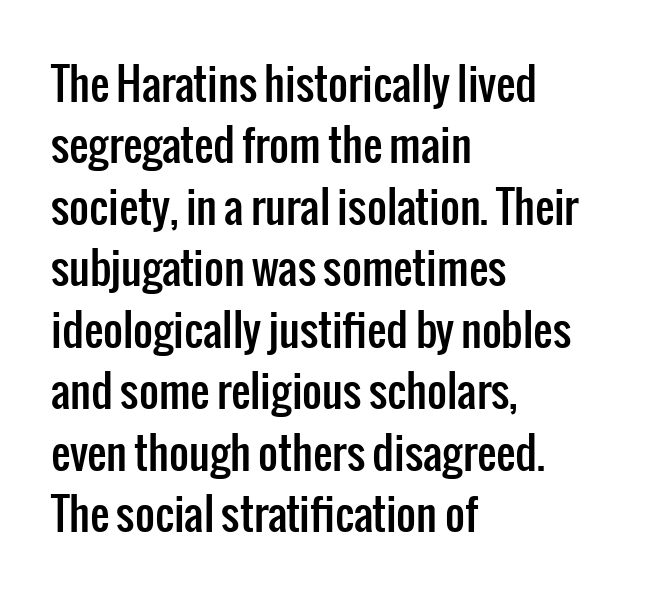
The image shows 43 px condensed sans-serif type, upright; set left-aligned, normal line spacing (1.43x), normal letter spacing, not underlined; low stroke contrast and a medium x-height.
